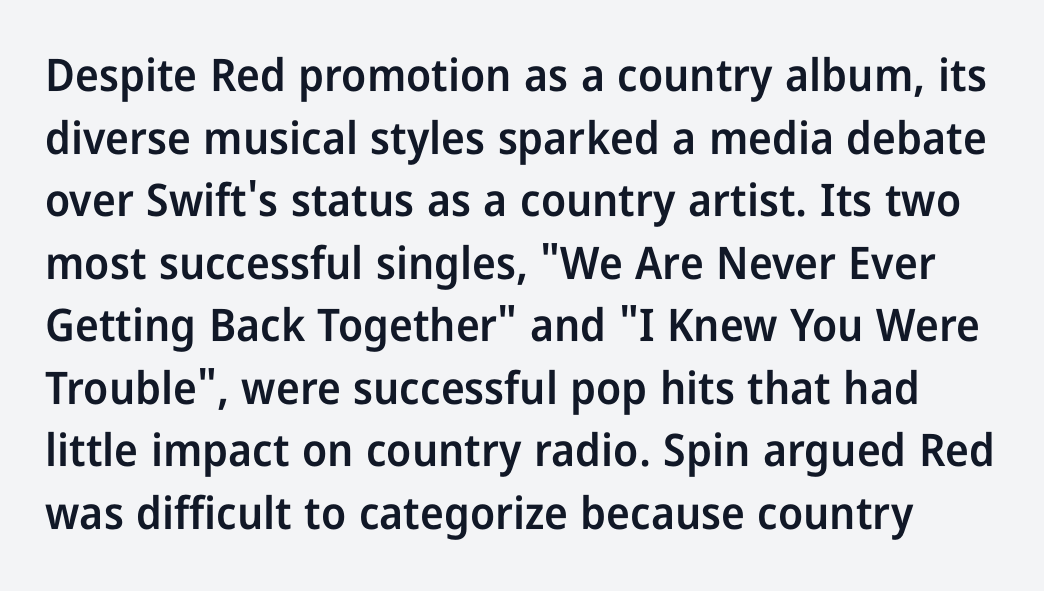
Underlining? Definitely not there. Character widths vary here, with narrow letters taking less room than wide ones. Grotesque or geometric, the face here clearly has no serifs. As a designer I'd log this as weight 600, semibold. Line spacing here is normal. A typesetter would call this zero additional tracking.
